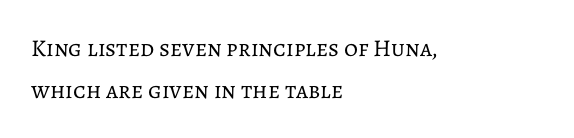
{"italic": "no", "bold": "no", "underline": "no", "align": "left", "line_spacing_ratio": 1.73, "letter_spacing": "normal", "letter_spacing_em": 0.0, "glyph_px": 24}
